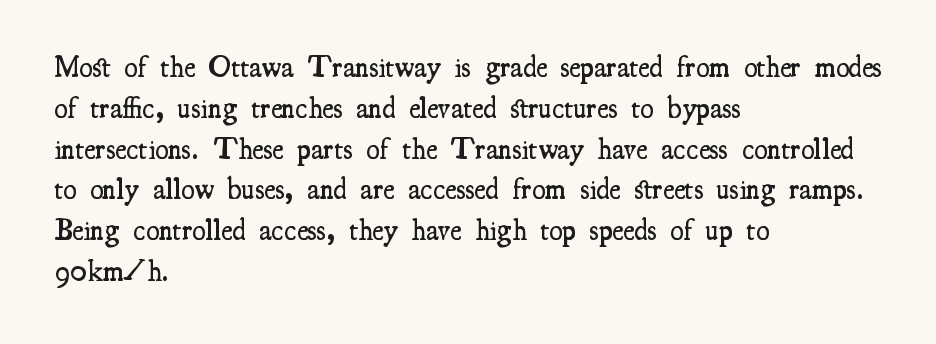
Little horizontal feet cap the strokes, marking this as serif type. The space between consecutive lines is moderate. This is roman type, the default non-slanted kind. Compared with a centered layout, this one pins lines to the left instead. A bit beefed up — I'd call it semibold rather than bold.
